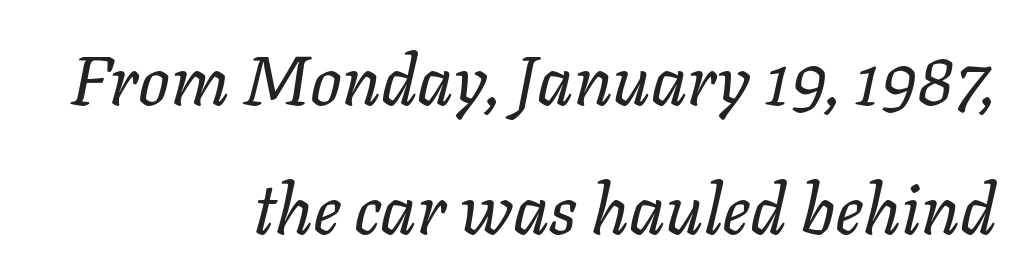
Would a proofreader flag this as italicized? Yes. The horizontal fit of the characters is conventional and even. Just letters on the line, the space beneath them empty. This sample has the flowing, uneven cadence of proportional lettering. The font sits on the lighter half of the weight spectrum, regular included.
